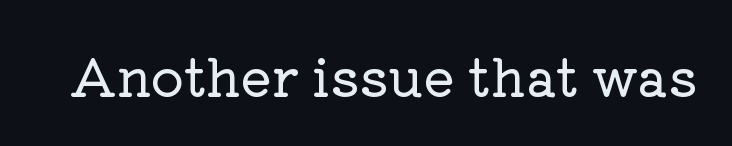
A clean baseline with only descenders dipping below it. To sum up the face: it has serifs. This rendering leaves character spacing at its baseline value. Rendered with straight, roman letterforms. Here the designer chose a conventional face with non-uniform glyph widths.
